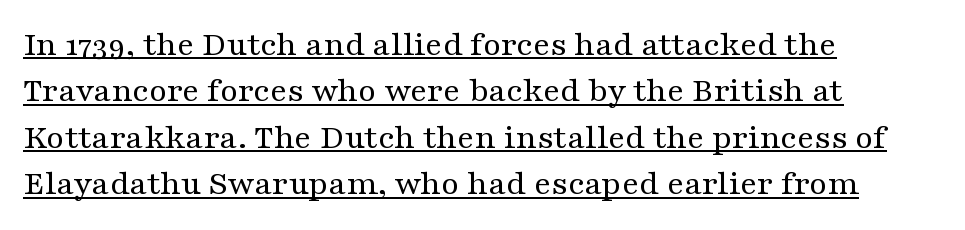
Q: Is the text bold? A: No.
Q: Is the text italic (slanted)? A: No, it is upright.
Q: Is the typeface a serif or a sans-serif typeface? A: Serif.
Q: Is the text underlined? A: Yes.
Q: How is the paragraph aligned? A: Left-aligned.
Q: Is the spacing between letters normal or unusually wide? A: Normal.
Q: Is the spacing between lines tight, normal or loose? A: Normal.
Q: Width (condensed, normal, or wide)? A: Wide.
Q: Stroke contrast? A: Medium.
Q: x-height? A: Medium.
Q: Monospaced? A: No.
